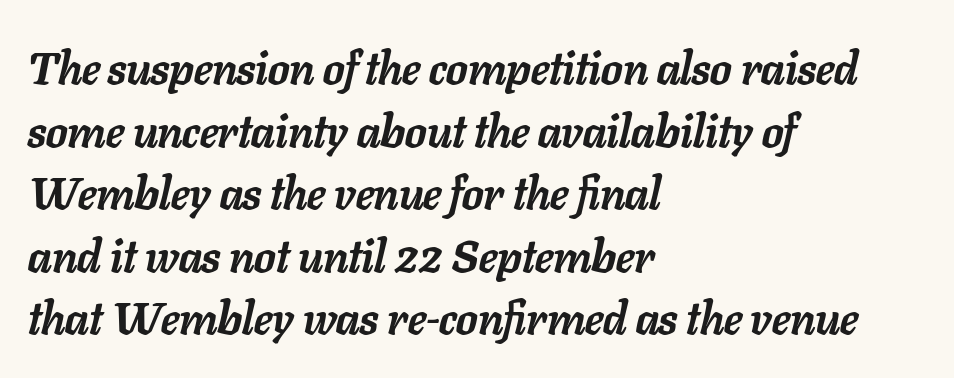
Q: Is the text bold? A: Yes.
Q: Is the text italic (slanted)? A: Yes, it leans right by about 11 degrees.
Q: Is the text underlined? A: No.
Q: How is the paragraph aligned? A: Left-aligned.
Q: Is the spacing between letters normal or unusually wide? A: Normal.
Q: Is the spacing between lines tight, normal or loose? A: Normal.
Q: Width (condensed, normal, or wide)? A: Normal.
Q: Stroke contrast? A: Low.
Q: x-height? A: Medium.
Q: Monospaced? A: No.
